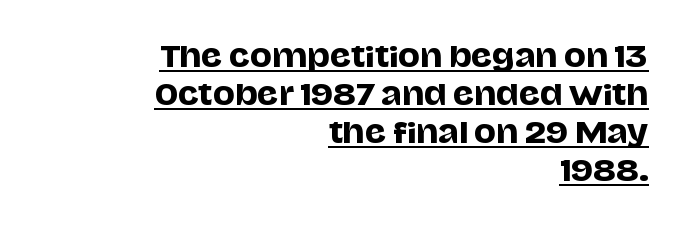
{"serif": "no", "italic": "no", "width": "normal", "stroke_contrast": "low", "x_height": "large", "monospaced": "no", "underline": "yes", "align": "right", "line_spacing": "normal", "line_spacing_ratio": 1.31, "letter_spacing": "normal", "letter_spacing_em": 0.0, "glyph_px": 29}
